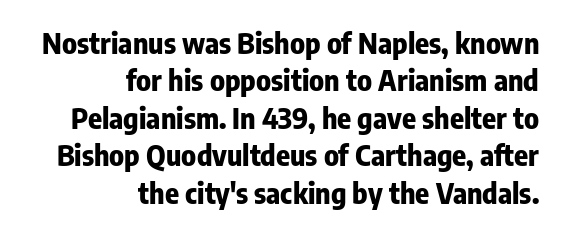
Q: Is the text bold? A: Yes.
Q: Is the text italic (slanted)? A: No, it is upright.
Q: Is the typeface a serif or a sans-serif typeface? A: Sans-serif.
Q: Is the text underlined? A: No.
Q: How is the paragraph aligned? A: Right-aligned.
Q: Is the spacing between letters normal or unusually wide? A: Normal.
Q: Is the spacing between lines tight, normal or loose? A: Normal.
Q: Width (condensed, normal, or wide)? A: Condensed.
Q: Stroke contrast? A: Low.
Q: x-height? A: Medium.
Q: Monospaced? A: No.
